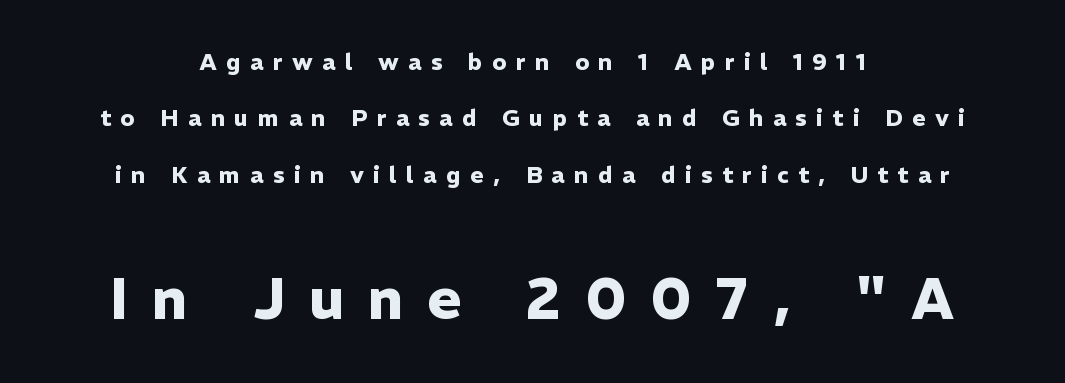
{"serif": "no", "italic": "no", "bold": "yes", "weight": "heavy", "width": "normal", "stroke_contrast": "low", "x_height": "medium", "monospaced": "no", "underline": "no", "align": "center", "line_spacing": "loose", "line_spacing_ratio": 2.45, "letter_spacing": "wide", "letter_spacing_em": 0.41, "larger_block": "second", "size_ratio": 2.52, "glyph_px": 58}
